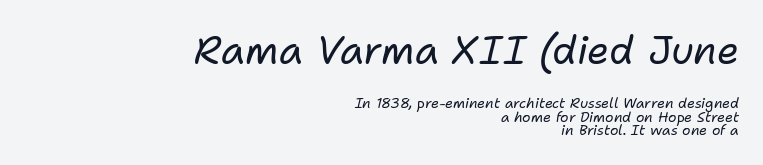
Q: Is the text bold? A: No.
Q: Is the text italic (slanted)? A: Yes, it leans right by about 11 degrees.
Q: Is the text underlined? A: No.
Q: How is the paragraph aligned? A: Right-aligned.
Q: Is the spacing between letters normal or unusually wide? A: Normal.
Q: Is the spacing between lines tight, normal or loose? A: Tight.
Q: Which block of text is set in a larger size, the first (top) or the second (bottom)? A: The first (top) one.
Q: Width (condensed, normal, or wide)? A: Normal.
Q: Stroke contrast? A: Low.
Q: x-height? A: Medium.
Q: Monospaced? A: No.
